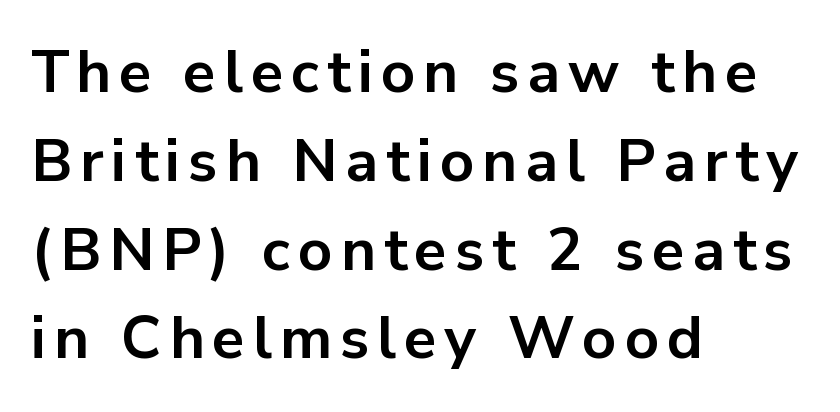
{"serif": "no", "italic": "no", "bold": "yes", "weight": "bold", "width": "normal", "stroke_contrast": "low", "x_height": "medium", "monospaced": "no", "underline": "no", "align": "left", "line_spacing": "normal", "line_spacing_ratio": 1.48, "glyph_px": 60}
